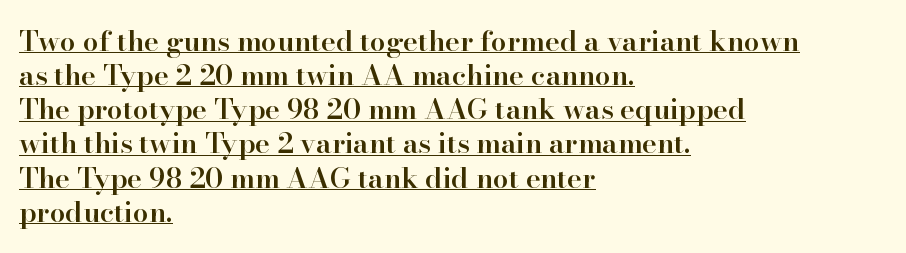
The image shows 28 px semibold serif type, upright; set left-aligned, line spacing 1.22x, normal letter spacing, underlined; high stroke contrast and a small x-height.
